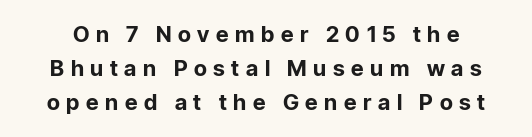
I'd describe the lettering as bold — thick and assertive. This is roman type, the default non-slanted kind. Vertical spacing — default. The letters are spread apart with noticeably loose tracking. The foot of each line stays bare and open.
